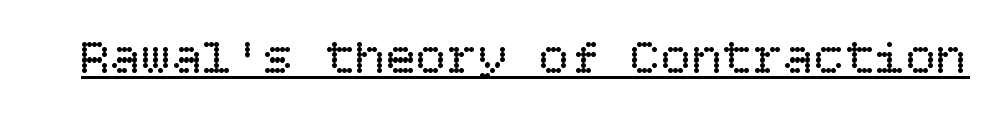
Q: Is the text bold? A: No.
Q: Is the text italic (slanted)? A: No, it is upright.
Q: Is the text underlined? A: Yes.
Q: Is the spacing between letters normal or unusually wide? A: Normal.
Q: Width (condensed, normal, or wide)? A: Normal.
Q: Stroke contrast? A: Low.
Q: x-height? A: Large.
